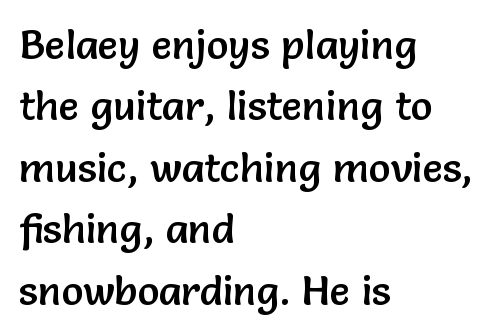
{"serif": "no", "italic": "no", "width": "normal", "stroke_contrast": "low", "x_height": "medium", "monospaced": "no", "underline": "no", "align": "left", "line_spacing": "normal", "line_spacing_ratio": 1.5, "letter_spacing": "normal", "letter_spacing_em": 0.0, "glyph_px": 41}
